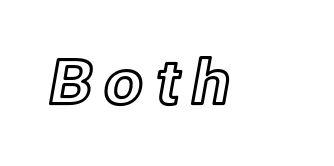
The image shows 62 px text type; set not underlined; a medium x-height.
